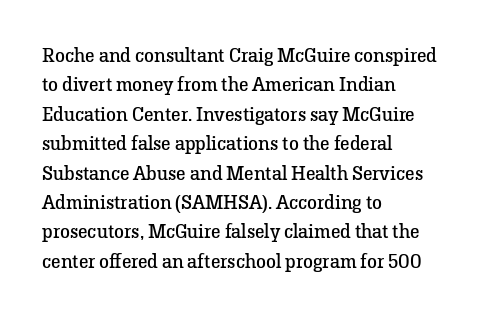
Q: Is the text bold? A: No.
Q: Is the text italic (slanted)? A: No, it is upright.
Q: Is the text underlined? A: No.
Q: How is the paragraph aligned? A: Left-aligned.
Q: Is the spacing between letters normal or unusually wide? A: Normal.
Q: Is the spacing between lines tight, normal or loose? A: Normal.
